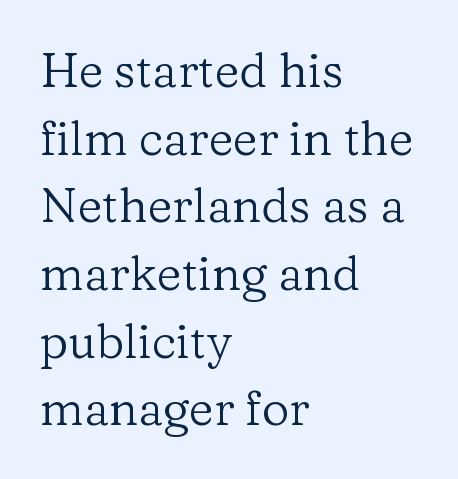
{"serif": "yes", "italic": "no", "bold": "no", "weight": "regular", "width": "normal", "stroke_contrast": "low", "x_height": "medium", "monospaced": "no", "underline": "no", "align": "left", "line_spacing": "normal", "line_spacing_ratio": 1.41, "letter_spacing": "normal", "letter_spacing_em": 0.0, "glyph_px": 48}
